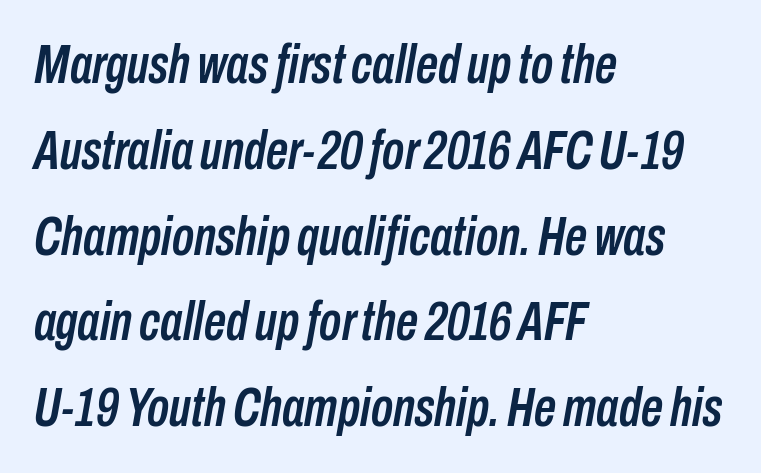
{"italic": "yes", "lean": "right", "slant_degrees": 10, "width": "condensed", "stroke_contrast": "low", "x_height": "medium", "monospaced": "no", "underline": "no", "align": "left", "line_spacing": "normal", "line_spacing_ratio": 1.56, "letter_spacing": "normal", "letter_spacing_em": 0.0, "glyph_px": 55}
